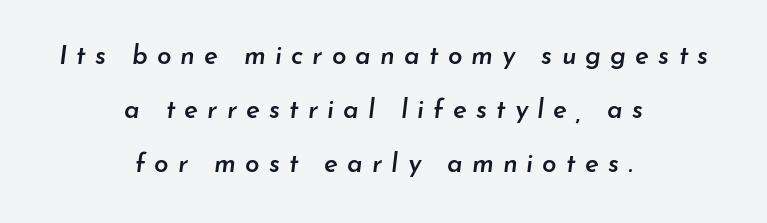
Q: Is the text bold? A: Semi-bold.
Q: Is the text italic (slanted)? A: Yes, it leans right by about 7 degrees.
Q: Is the text underlined? A: No.
Q: How is the paragraph aligned? A: Centered.
Q: Is the spacing between letters normal or unusually wide? A: Unusually wide.
Q: Is the spacing between lines tight, normal or loose? A: Loose.
